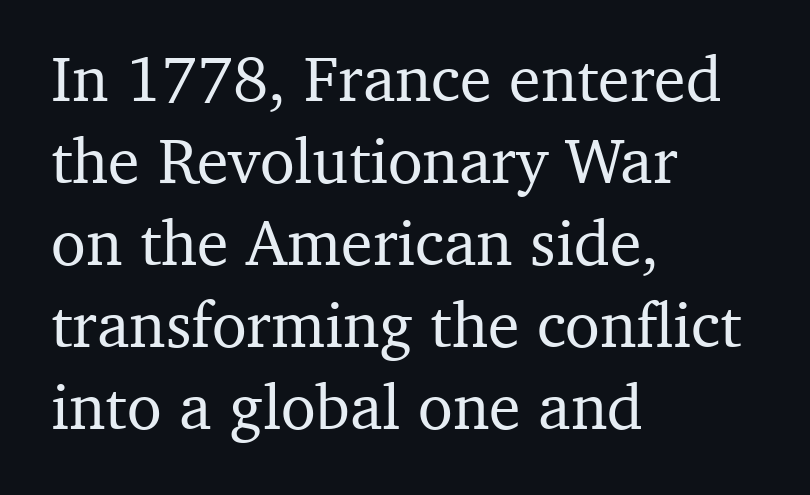
{"serif": "yes", "italic": "no", "width": "normal", "stroke_contrast": "medium", "x_height": "medium", "monospaced": "no", "underline": "no", "align": "left", "line_spacing": "normal", "line_spacing_ratio": 1.28, "letter_spacing": "normal", "letter_spacing_em": 0.0, "glyph_px": 64}
